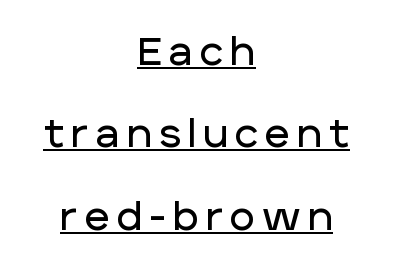
The image shows 38 px sans-serif type, upright; set centered, loose line spacing (2.17x), underlined; low stroke contrast and a large x-height.
